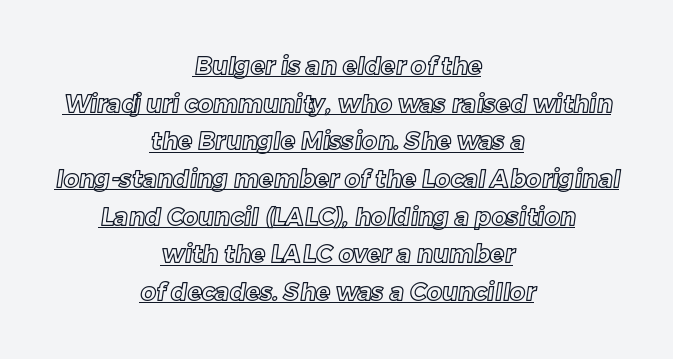
{"underline": "yes", "align": "center", "line_spacing": "normal", "line_spacing_ratio": 1.57, "letter_spacing": "normal", "letter_spacing_em": 0.0, "glyph_px": 24}
